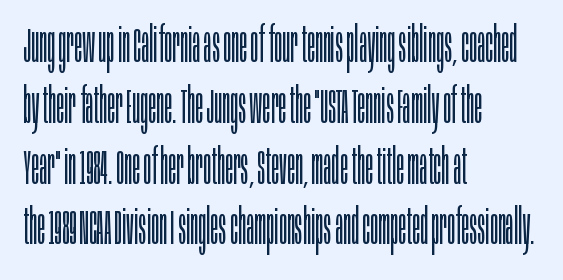
The letterforms sit shoulder to shoulder at normal distance. Italic? Not at all — the glyphs are vertical. The letters advance in unequal steps, a hallmark of proportional type. The typeface has the unassuming heft of standard copy or less. Teacher's note: observe the even left margin — that is flush-left alignment. Just letters on the line, the space beneath them empty.
